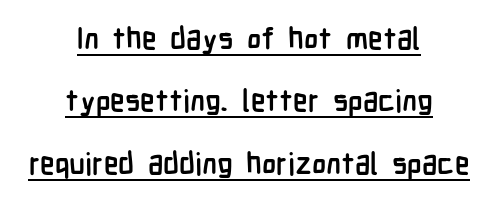
{"serif": "no", "italic": "no", "bold": "yes", "weight": "semibold", "width": "condensed", "stroke_contrast": "low", "x_height": "medium", "monospaced": "no", "underline": "yes", "align": "center", "line_spacing": "loose", "line_spacing_ratio": 2.08, "letter_spacing": "normal", "letter_spacing_em": 0.0, "glyph_px": 30}
